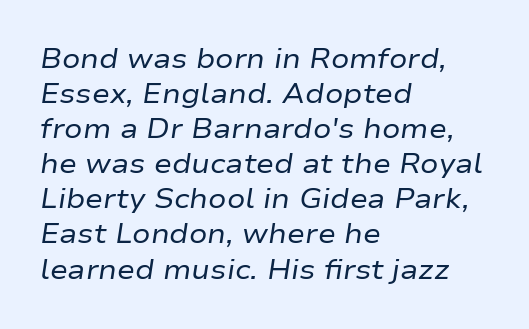
The image shows 27 px text type, italic (leaning right); set left-aligned, normal line spacing (1.3x), normal letter spacing, not underlined.
